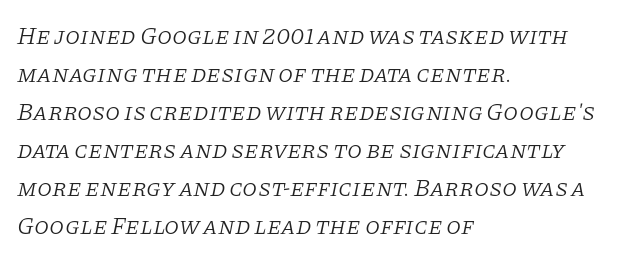
The image shows 24 px text type, italic (leaning right); set left-aligned, normal line spacing (1.58x), normal letter spacing, not underlined.
